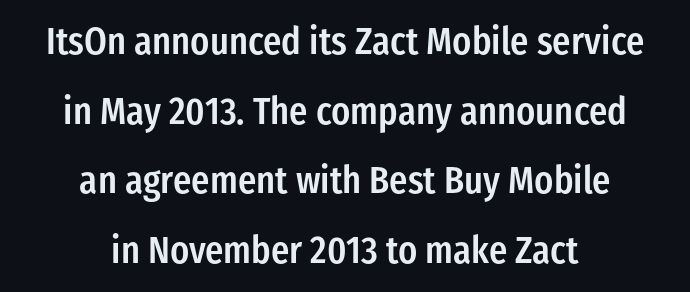
Q: Is the text bold? A: Semi-bold.
Q: Is the text italic (slanted)? A: No, it is upright.
Q: Is the typeface a serif or a sans-serif typeface? A: Sans-serif.
Q: Is the text underlined? A: No.
Q: How is the paragraph aligned? A: Centered.
Q: Is the spacing between letters normal or unusually wide? A: Normal.
Q: Width (condensed, normal, or wide)? A: Condensed.
Q: Stroke contrast? A: Low.
Q: x-height? A: Medium.
Q: Monospaced? A: No.
